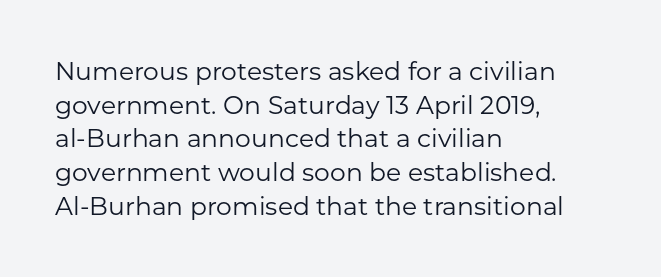
{"italic": "no", "bold": "no", "underline": "no", "align": "left", "line_spacing": "normal", "line_spacing_ratio": 1.35, "letter_spacing": "normal", "letter_spacing_em": 0.0, "glyph_px": 25}
